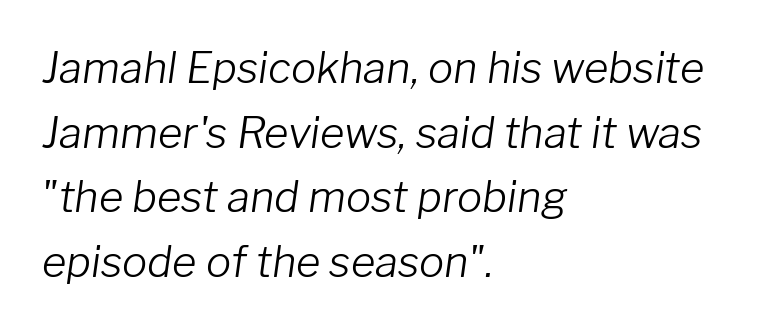
The image shows 42 px light type, italic (leaning right); set left-aligned, normal line spacing (1.54x), normal letter spacing, not underlined; low stroke contrast and a medium x-height.
